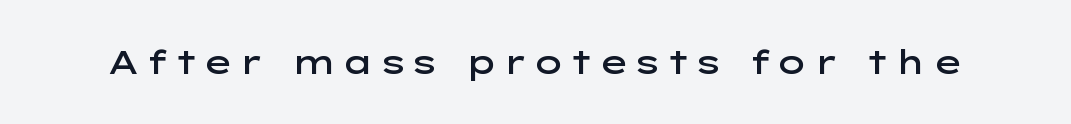
Beneath every word, the page is bare. In terms of letterform style, serifs are entirely absent. Semibold letterforms, between regular and bold. No italicization has been applied; the sample stays upright. You could not count columns in this text — the font is proportionally spaced.
